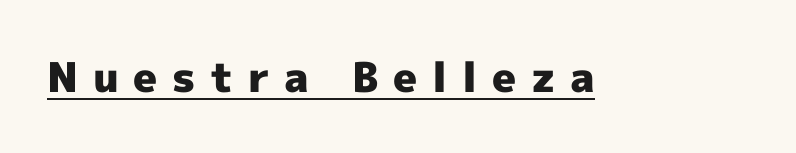
Q: Is the text bold? A: Yes.
Q: Is the text italic (slanted)? A: No, it is upright.
Q: Is the typeface a serif or a sans-serif typeface? A: Sans-serif.
Q: Is the text underlined? A: Yes.
Q: Is the spacing between letters normal or unusually wide? A: Unusually wide.
Q: Width (condensed, normal, or wide)? A: Normal.
Q: x-height? A: Medium.
Q: Monospaced? A: No.
